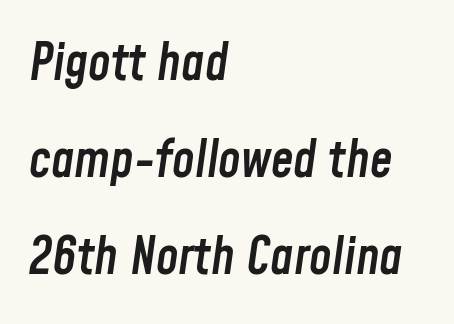
Q: Is the text bold? A: Semi-bold.
Q: Is the text italic (slanted)? A: Yes, it leans right by about 8 degrees.
Q: Is the text underlined? A: No.
Q: How is the paragraph aligned? A: Left-aligned.
Q: Is the spacing between letters normal or unusually wide? A: Normal.
Q: Is the spacing between lines tight, normal or loose? A: Loose.
Q: Width (condensed, normal, or wide)? A: Condensed.
Q: Stroke contrast? A: Low.
Q: x-height? A: Medium.
Q: Monospaced? A: No.
